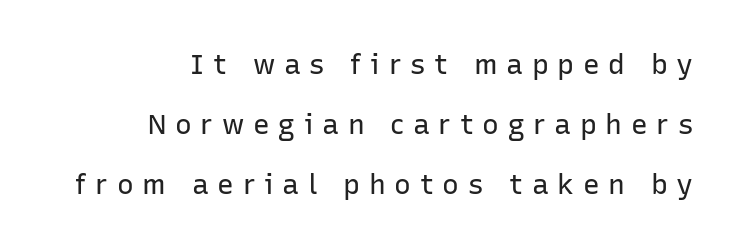
{"serif": "no", "italic": "no", "bold": "no", "weight": "regular", "width": "normal", "stroke_contrast": "low", "x_height": "medium", "monospaced": "no", "underline": "no", "align": "right", "line_spacing": "loose", "line_spacing_ratio": 2.15, "letter_spacing": "wide", "letter_spacing_em": 0.31, "glyph_px": 28}
